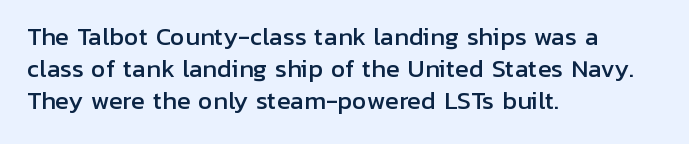
Does the leading feel generous? No, just average. The paragraph shown leans on its left margin. The string is rendered with underlining switched off. Here the glyphs are tracked normally, forming tight word shapes. The font's upright variant was chosen for this text.
